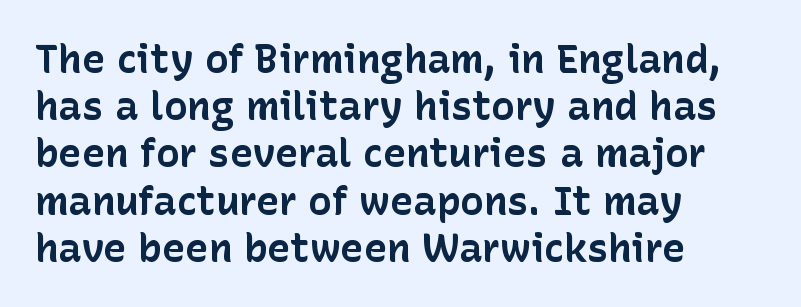
Q: Is the text bold? A: Yes.
Q: Is the text italic (slanted)? A: No, it is upright.
Q: Is the typeface a serif or a sans-serif typeface? A: Sans-serif.
Q: Is the text underlined? A: No.
Q: How is the paragraph aligned? A: Left-aligned.
Q: Is the spacing between letters normal or unusually wide? A: Normal.
Q: Width (condensed, normal, or wide)? A: Normal.
Q: Stroke contrast? A: Low.
Q: x-height? A: Medium.
Q: Monospaced? A: No.
